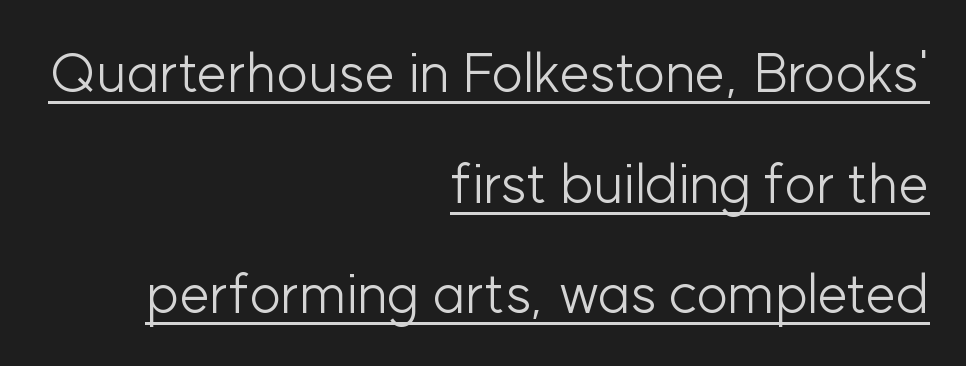
{"serif": "no", "italic": "no", "bold": "no", "weight": "light", "width": "normal", "stroke_contrast": "low", "x_height": "medium", "monospaced": "no", "underline": "yes", "align": "right", "line_spacing": "loose", "line_spacing_ratio": 2.01, "letter_spacing": "normal", "letter_spacing_em": 0.0, "glyph_px": 55}
